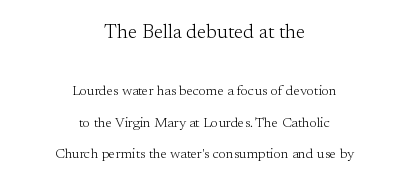
Anything drawn beneath the words? Only blank space. In terms of posture, this sample is upright. Horizontal bands of white between lines are thick stripes. Size hierarchy here favors the leading block over the trailing one. A light-to-regular cut is what we see here.
